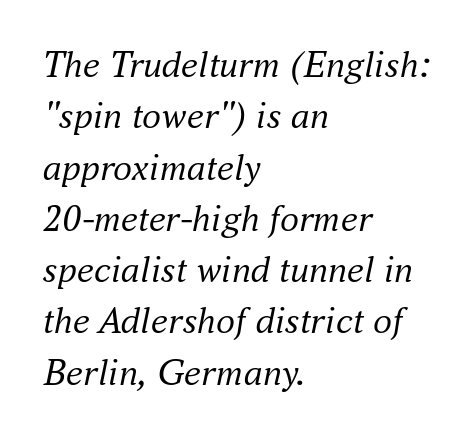
The image shows 38 px regular-weight serif type, italic (leaning right); set left-aligned, normal line spacing (1.35x), normal letter spacing, not underlined; medium stroke contrast and a small x-height.
